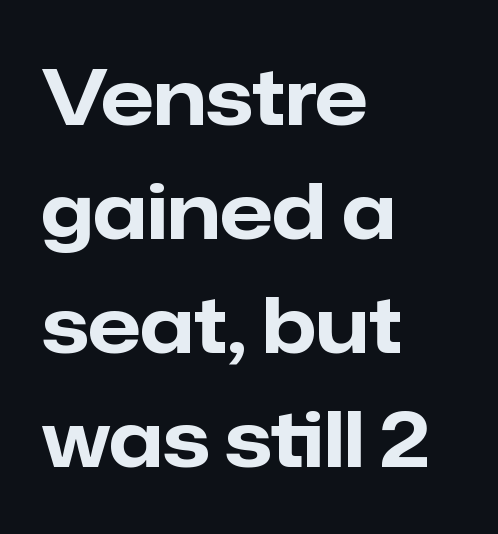
Is this a fixed-width face? No — the glyphs have proportional, varying widths. No extra tracking has been applied to these lines. Pretty heavy lettering here — definitely bold. Interline gaps are of average width in this sample. A clean baseline with only descenders dipping below it.
